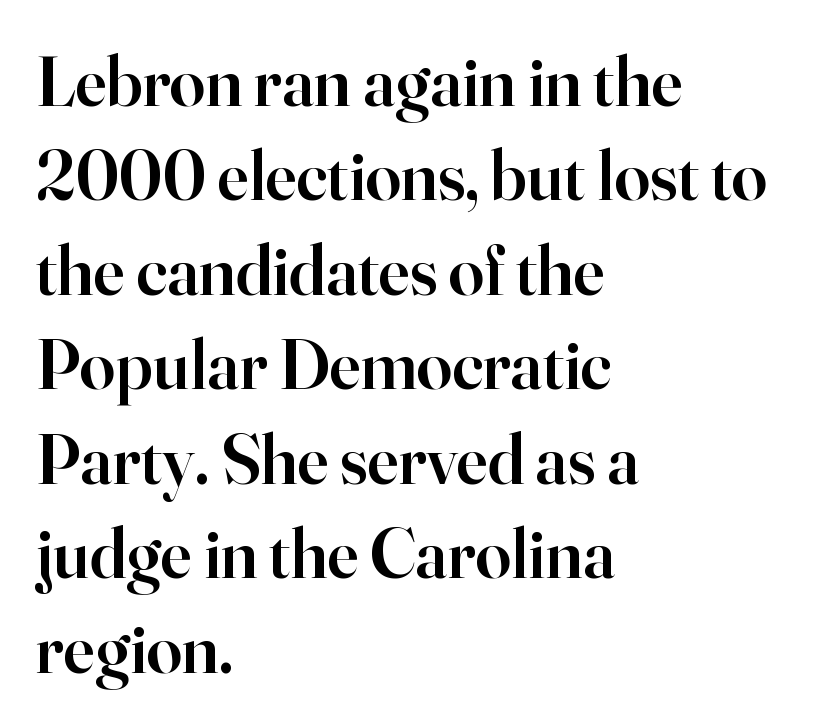
The line texture is even and compact thanks to regular tracking. The letters advance in unequal steps, a hallmark of proportional type. Casual observation: everything's shoved over to the left. A normal amount of white space separates one row of letters from the next. Small tapered or slab feet sit at the stroke ends, so this counts as serif. Strokes here are thickened, but only to semibold level.
